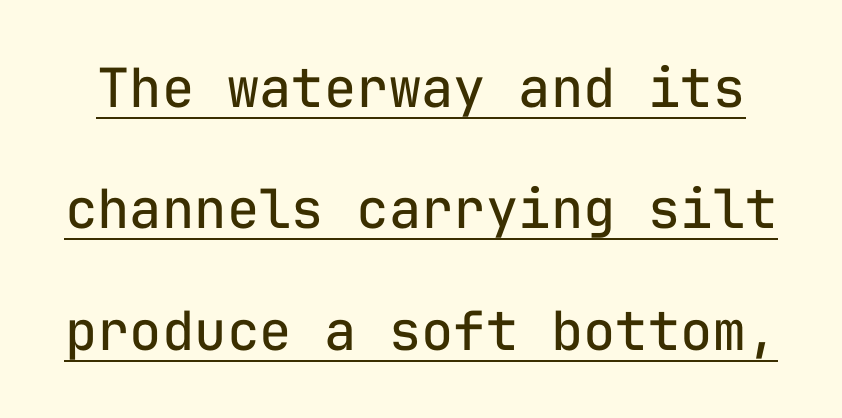
The image shows 54 px regular-weight sans-serif type, upright, monospaced; set loose line spacing (2.25x), normal letter spacing, underlined; low stroke contrast and a medium x-height.
